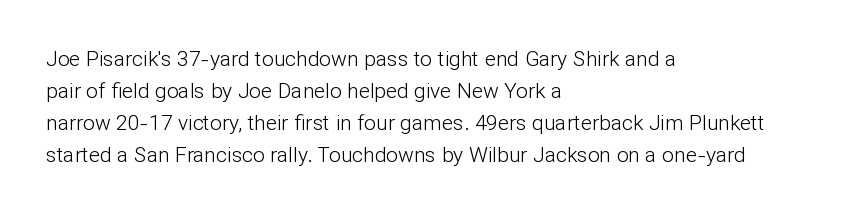
Q: Is the text bold? A: No.
Q: Is the text italic (slanted)? A: No, it is upright.
Q: Is the text underlined? A: No.
Q: How is the paragraph aligned? A: Left-aligned.
Q: Is the spacing between letters normal or unusually wide? A: Normal.
Q: Is the spacing between lines tight, normal or loose? A: Normal.
